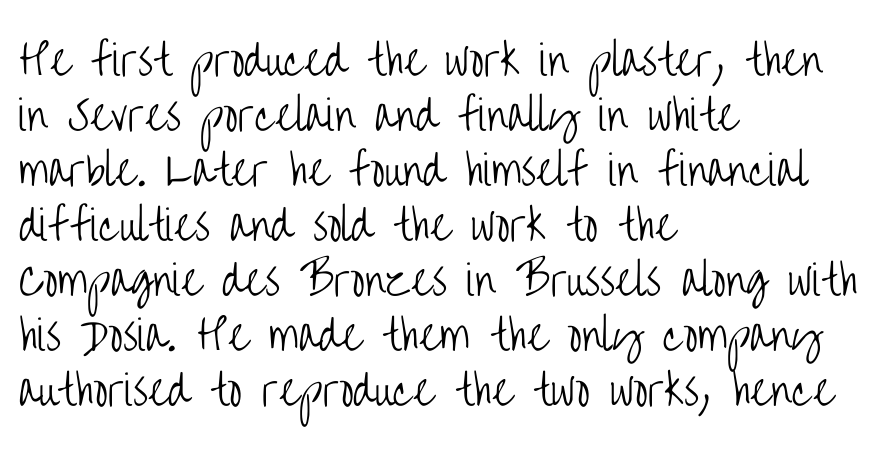
The typeface chosen for these lines omits serifs. The characters are drawn with everyday or finer stroke widths. A typesetter would call this proportional, since set widths differ per character. The ragged edge is on the right, which tells us the setting is flush left.
